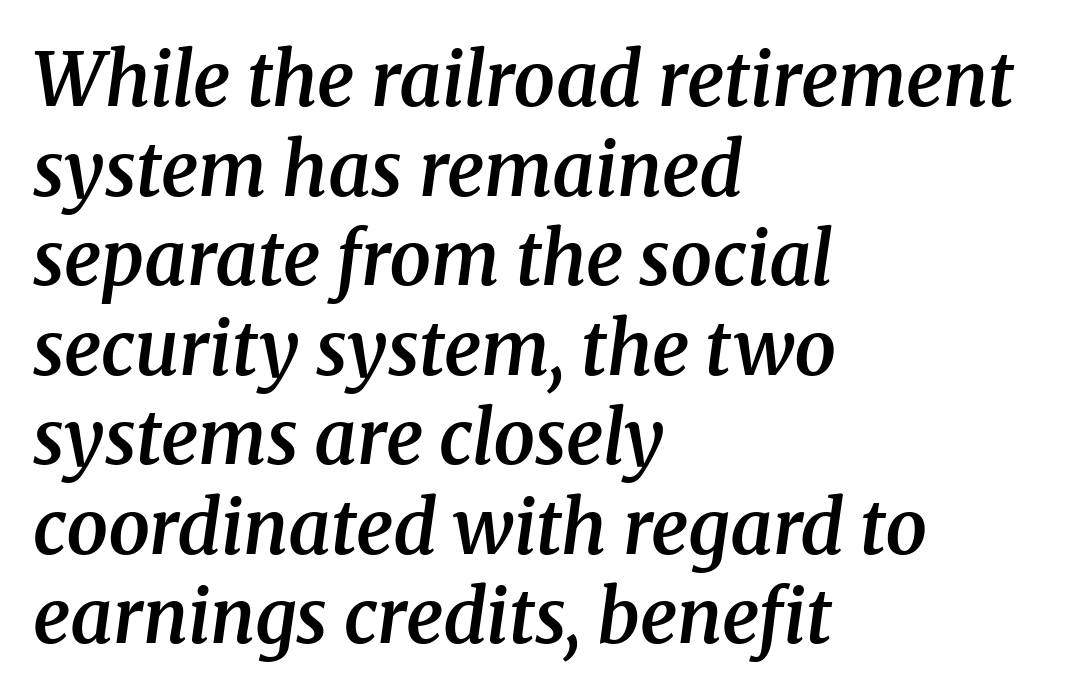
Which margin do the lines hug? The left one — the right edge is uneven. The passage shown is not underscored anywhere. The horizontal fit of the characters is conventional and even. Do the characters align in a grid? No, the font is proportional. The type family on display is of the serif kind.
